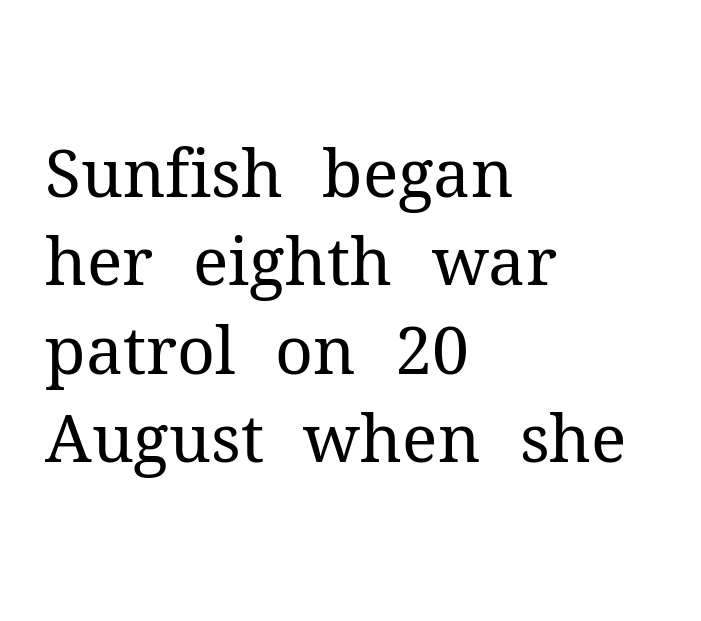
The image shows 66 px regular-weight serif type, upright; set left-aligned, normal line spacing (1.34x), normal letter spacing, not underlined; medium stroke contrast and a medium x-height.
